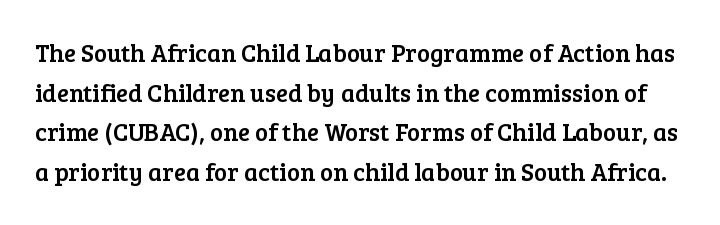
Q: Is the text italic (slanted)? A: No, it is upright.
Q: Is the text underlined? A: No.
Q: Is the spacing between letters normal or unusually wide? A: Normal.
Q: Is the spacing between lines tight, normal or loose? A: Normal.
